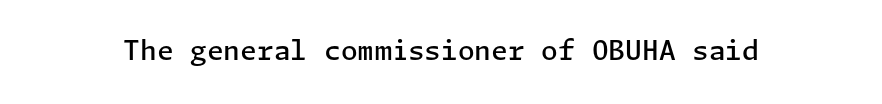
Honestly, the letter spacing is just normal — you wouldn't notice it. Only glyphs here, with clear space below each row. The typography opts for an upright posture over an oblique one. Set as a demibold, roughly 600 on the weight scale.
